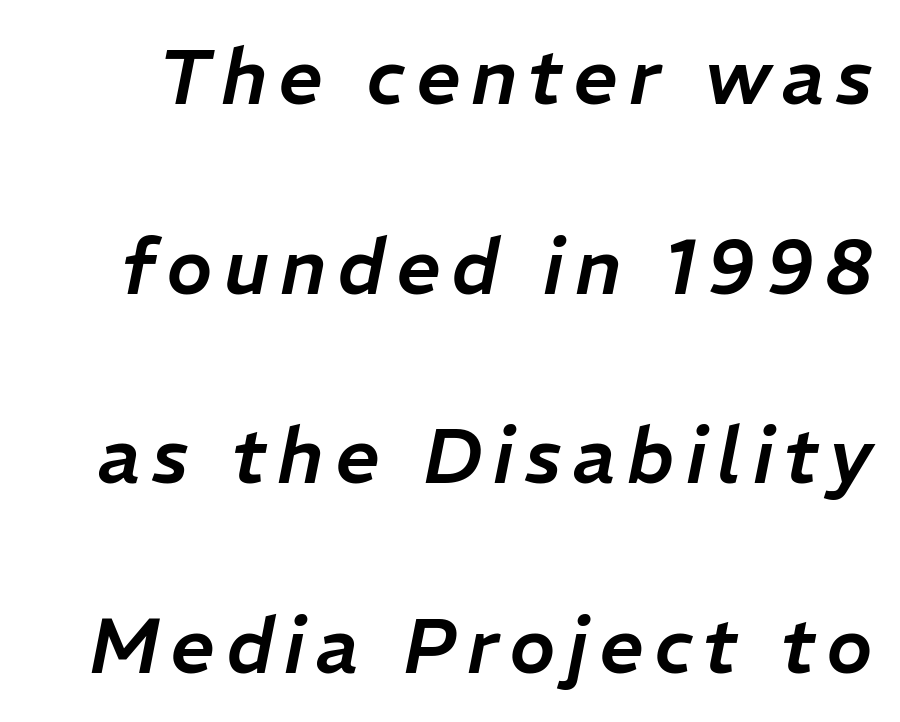
Q: Is the text italic (slanted)? A: Yes, it leans right by about 11 degrees.
Q: Is the text underlined? A: No.
Q: Is the spacing between lines tight, normal or loose? A: Loose.
Q: Width (condensed, normal, or wide)? A: Normal.
Q: Stroke contrast? A: Low.
Q: x-height? A: Medium.
Q: Monospaced? A: No.
